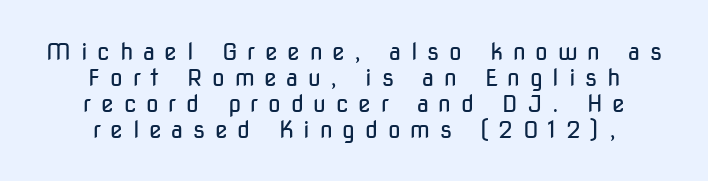
{"italic": "no", "bold": "no", "underline": "no", "align": "center", "line_spacing": "tight", "line_spacing_ratio": 1.13, "letter_spacing": "wide", "letter_spacing_em": 0.42, "glyph_px": 23}
